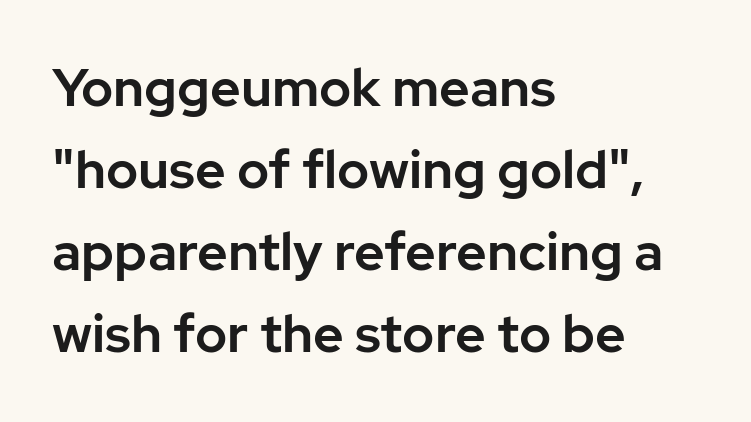
The passage shown is typed in a proportional face where columns would drift. Posture: upright roman. Descenders hang freely into open space. The rendering anchors every line to the left-hand side. Regarding serifs, this sample does without them.
